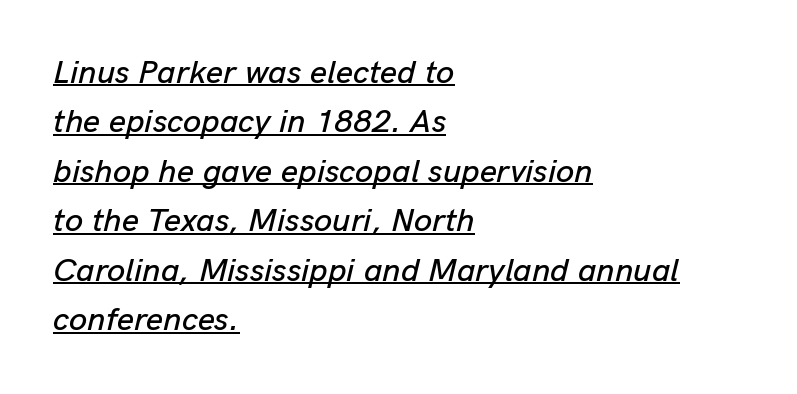
Q: Is the text italic (slanted)? A: Yes, it leans right by about 13 degrees.
Q: Is the text underlined? A: Yes.
Q: How is the paragraph aligned? A: Left-aligned.
Q: Is the spacing between letters normal or unusually wide? A: Normal.
Q: Is the spacing between lines tight, normal or loose? A: Normal.
Q: Width (condensed, normal, or wide)? A: Normal.
Q: Stroke contrast? A: Low.
Q: x-height? A: Medium.
Q: Monospaced? A: No.
